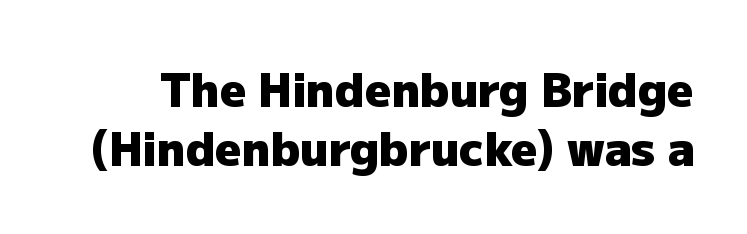
Q: Is the text bold? A: Yes.
Q: Is the text italic (slanted)? A: No, it is upright.
Q: Is the typeface a serif or a sans-serif typeface? A: Sans-serif.
Q: Is the text underlined? A: No.
Q: Is the spacing between letters normal or unusually wide? A: Normal.
Q: Is the spacing between lines tight, normal or loose? A: Normal.
Q: Width (condensed, normal, or wide)? A: Normal.
Q: Stroke contrast? A: Low.
Q: x-height? A: Medium.
Q: Monospaced? A: No.
